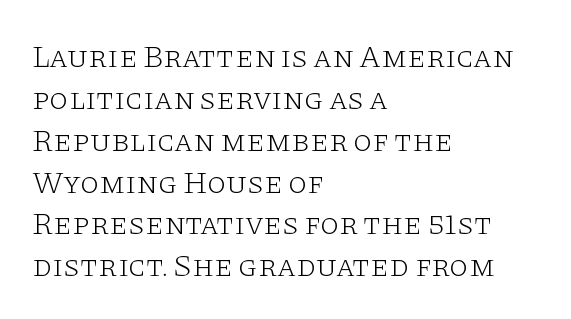
The image shows 31 px light, wide serif type, upright; set left-aligned, normal line spacing (1.35x), normal letter spacing, not underlined; low stroke contrast and a large x-height.
